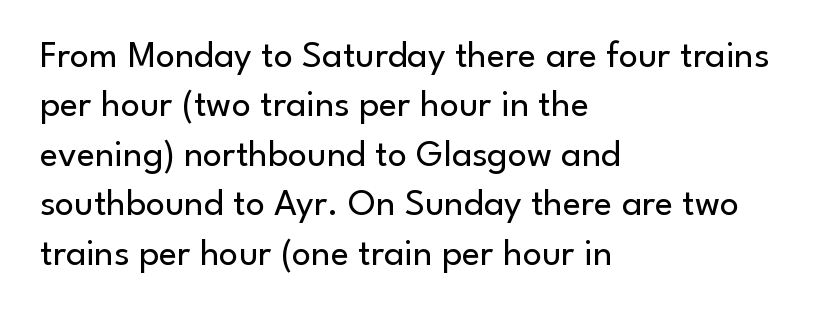
Is there much room between lines? A standard amount, neither cramped nor airy. Ascenders rise straight up at ninety degrees. Every row of glyphs begins at an identical x-position on the left. Are there feet on the stems? There aren't — it's a sans. Heft: none added — not bold. These lines are rendered in a variable-pitch font.
